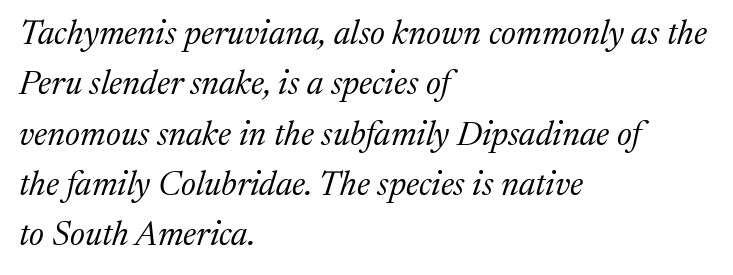
{"serif": "yes", "italic": "yes", "lean": "right", "slant_degrees": 17, "bold": "no", "weight": "regular", "width": "normal", "stroke_contrast": "medium", "x_height": "medium", "monospaced": "no", "underline": "no", "align": "left", "line_spacing": "normal", "line_spacing_ratio": 1.48, "letter_spacing": "normal", "letter_spacing_em": 0.0, "glyph_px": 34}
